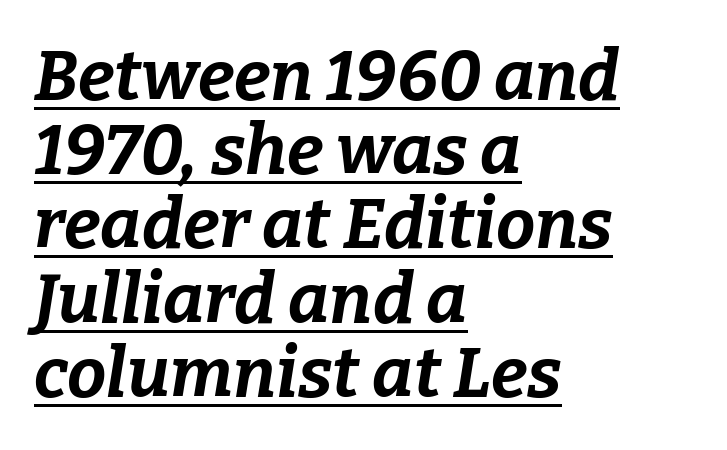
{"italic": "yes", "lean": "right", "slant_degrees": 9, "bold": "yes", "weight": "bold", "width": "normal", "stroke_contrast": "low", "x_height": "medium", "monospaced": "no", "underline": "yes", "align": "left", "line_spacing": "tight", "line_spacing_ratio": 1.06, "letter_spacing": "normal", "letter_spacing_em": 0.0, "glyph_px": 70}
